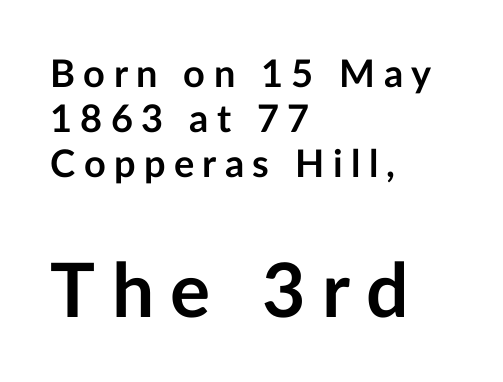
The image shows 75 px semibold sans-serif type, upright; set left-aligned, line spacing 1.18x, unusually wide letter spacing (+0.22 em), not underlined; the second (bottom) block is 1.97x larger; low stroke contrast and a medium x-height.
